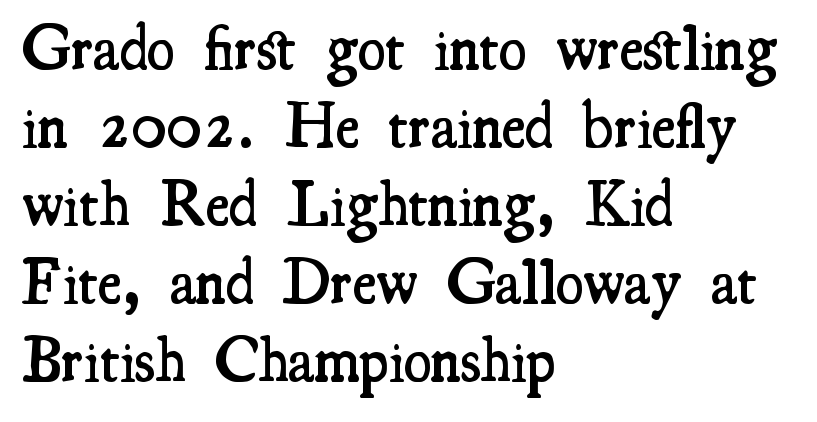
{"serif": "yes", "italic": "no", "bold": "semi", "weight": "semibold", "width": "condensed", "stroke_contrast": "medium", "x_height": "small", "monospaced": "no", "underline": "no", "align": "left", "line_spacing_ratio": 1.22, "letter_spacing": "normal", "letter_spacing_em": 0.0, "glyph_px": 64}
